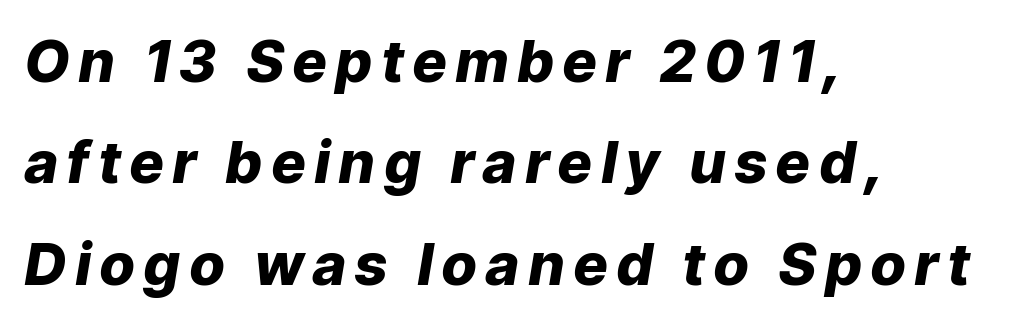
Q: Is the text bold? A: Yes.
Q: Is the text italic (slanted)? A: Yes, it leans right by about 9 degrees.
Q: Is the text underlined? A: No.
Q: How is the paragraph aligned? A: Left-aligned.
Q: Width (condensed, normal, or wide)? A: Normal.
Q: Stroke contrast? A: Low.
Q: x-height? A: Medium.
Q: Monospaced? A: No.
